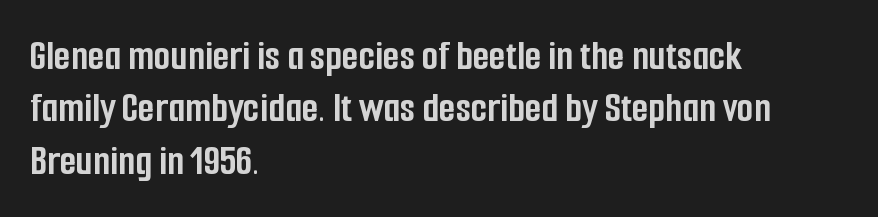
{"serif": "no", "italic": "no", "bold": "yes", "weight": "semibold", "width": "condensed", "stroke_contrast": "low", "x_height": "medium", "monospaced": "no", "underline": "no", "align": "left", "line_spacing_ratio": 1.22, "letter_spacing": "normal", "letter_spacing_em": 0.0, "glyph_px": 43}
